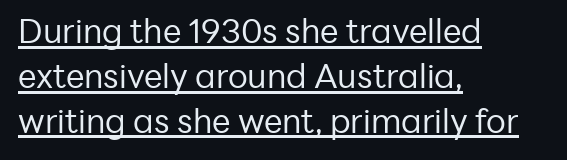
{"serif": "no", "italic": "no", "bold": "no", "weight": "regular", "width": "normal", "stroke_contrast": "low", "x_height": "medium", "monospaced": "no", "underline": "yes", "align": "left", "line_spacing": "normal", "line_spacing_ratio": 1.36, "letter_spacing": "normal", "letter_spacing_em": 0.0, "glyph_px": 33}
